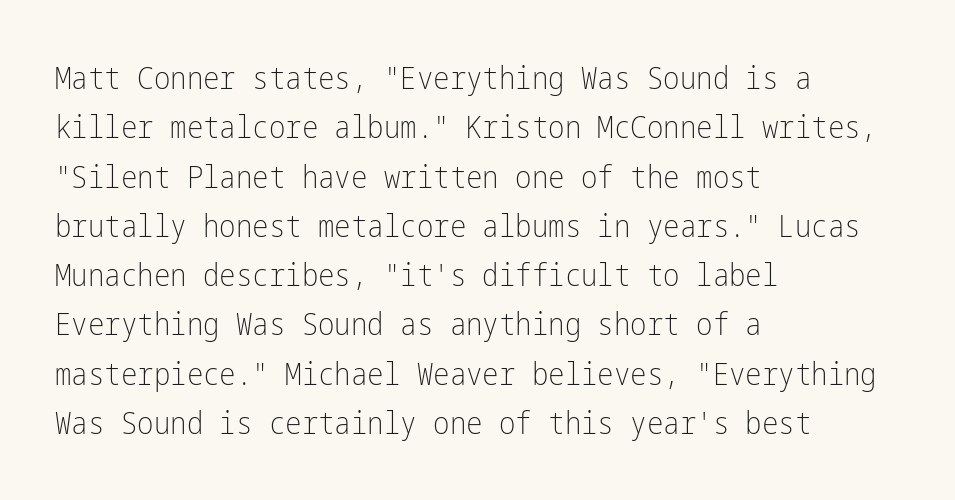
The image shows 31 px light, condensed sans-serif type, upright; set left-aligned, normal line spacing (1.59x), normal letter spacing, not underlined; low stroke contrast and a medium x-height.
